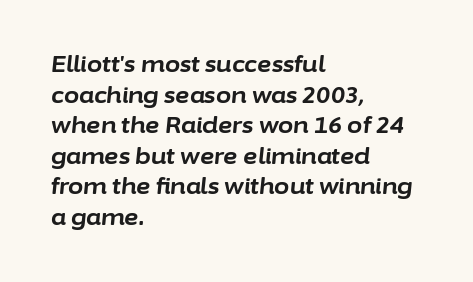
The image shows 22 px bold type, italic (leaning right); set left-aligned, normal line spacing (1.39x), normal letter spacing, not underlined.
